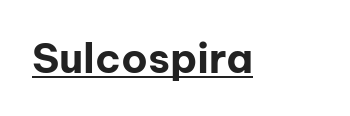
Default kerning and tracking; the words read as compact shapes. Strong, thick strokes mark this as bold type. No italicization has been applied; the sample stays upright. A continuous stroke trails under the words, as in a hyperlink. This rendering employs a face without finishing strokes, i.e., a sans-serif.
